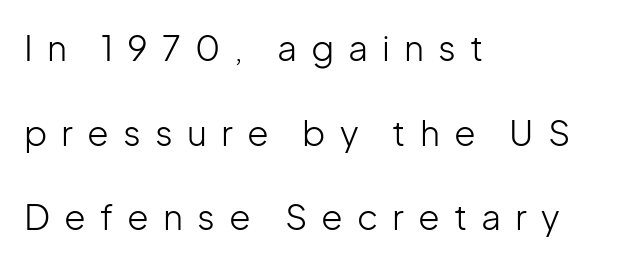
Loosely led — the rows are spread out. The rendering inserts visible extra space after every character. Is the type heavy? It reads as light-to-regular instead. Think of a printed novel: that variable character pitch is what you see here. Does the copy run flush right? No — it runs flush left. Observe the absence of serifs on each vertical stroke in this sample.
